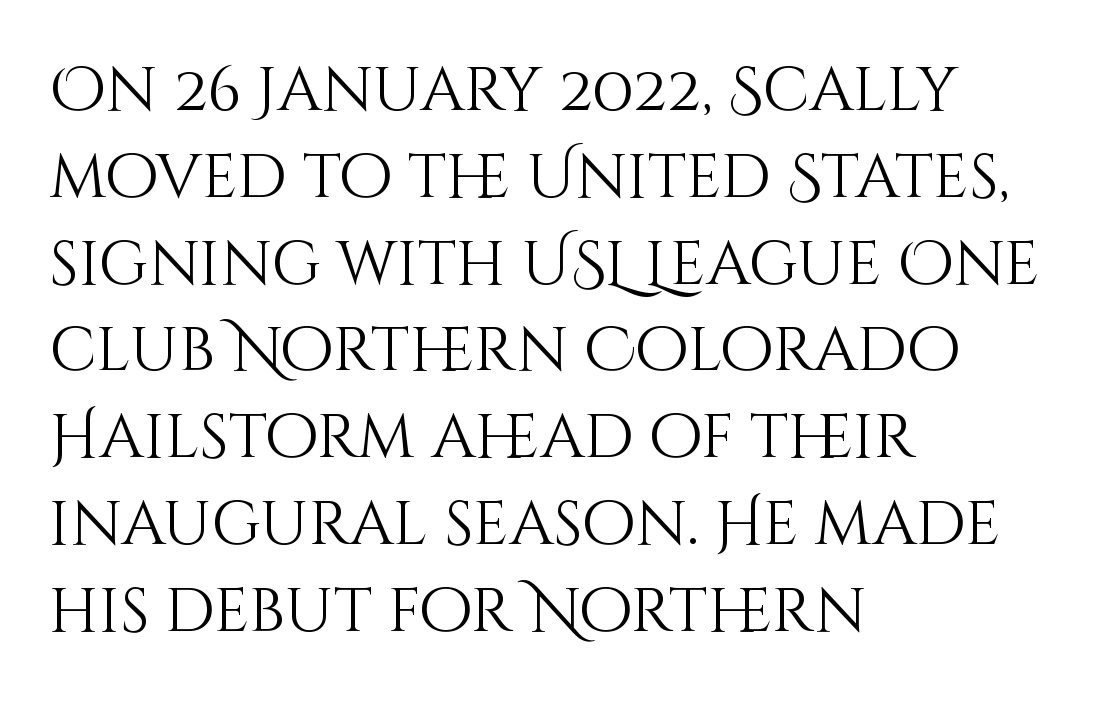
The image shows 62 px light type, upright; set left-aligned, normal line spacing (1.4x), normal letter spacing, not underlined; medium stroke contrast and a large x-height.
